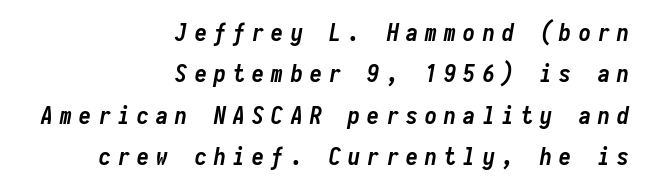
The image shows 24 px bold type, italic (leaning right); set right-aligned, line spacing 1.72x, unusually wide letter spacing (+0.3 em), not underlined.
